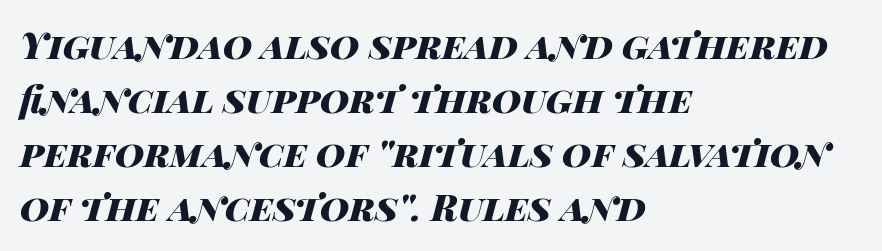
{"italic": "yes", "lean": "right", "slant_degrees": 14, "bold": "yes", "weight": "heavy", "width": "wide", "stroke_contrast": "high", "x_height": "large", "monospaced": "no", "underline": "no", "align": "left", "line_spacing": "normal", "line_spacing_ratio": 1.5, "letter_spacing": "normal", "letter_spacing_em": 0.0, "glyph_px": 36}
